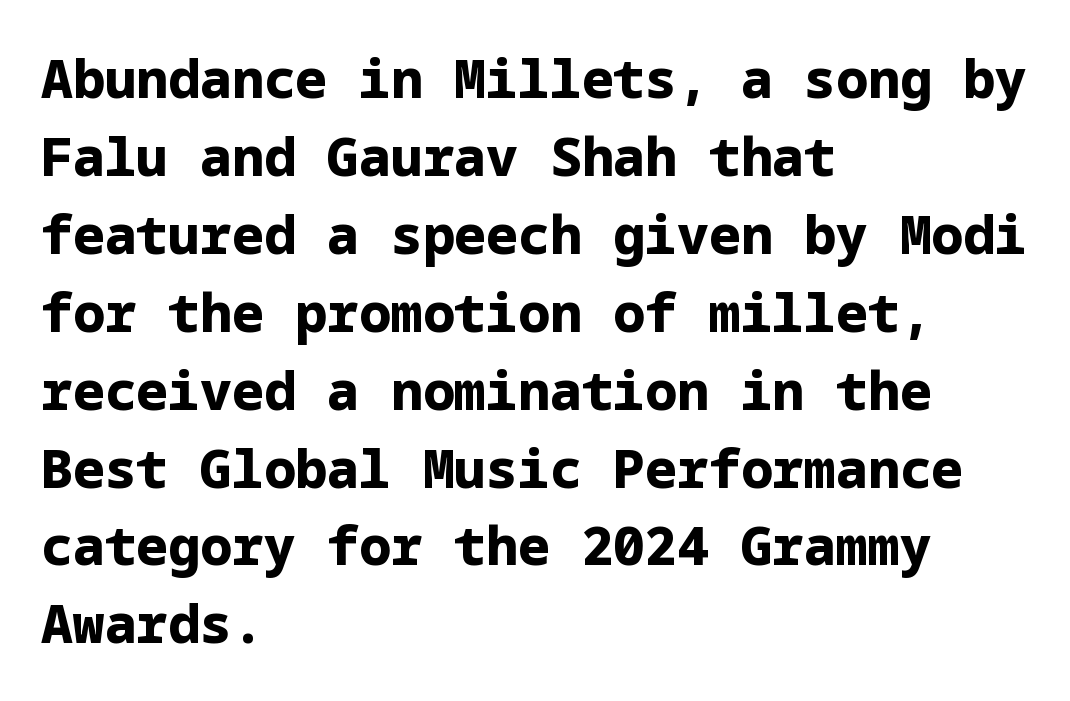
{"serif": "no", "italic": "no", "bold": "yes", "weight": "bold", "width": "normal", "stroke_contrast": "low", "x_height": "medium", "underline": "no", "align": "left", "line_spacing": "normal", "line_spacing_ratio": 1.47, "letter_spacing": "normal", "letter_spacing_em": 0.0, "glyph_px": 53}
